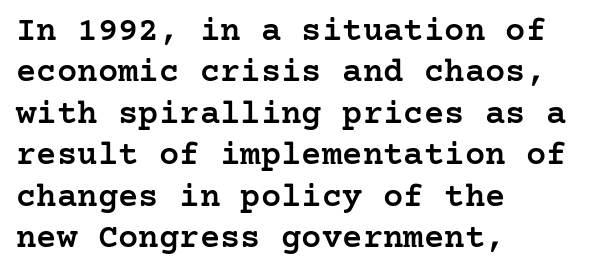
The image shows 34 px semibold serif type, upright; set left-aligned, line spacing 1.22x, normal letter spacing, not underlined; low stroke contrast and a medium x-height.
